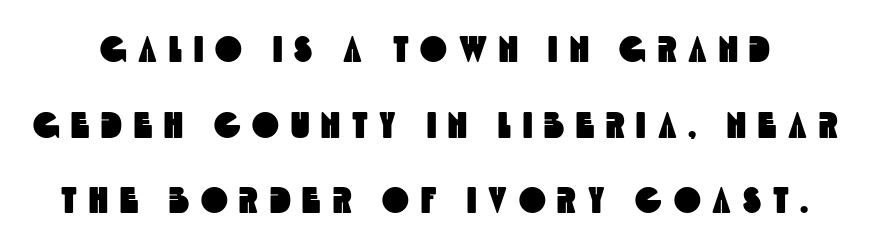
{"serif": "no", "width": "condensed", "x_height": "large", "monospaced": "no", "underline": "no", "line_spacing": "loose", "line_spacing_ratio": 2.1, "letter_spacing": "wide", "letter_spacing_em": 0.33, "glyph_px": 36}
